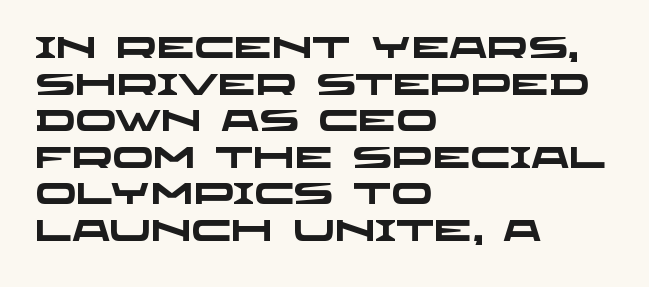
The image shows 30 px heavy, wide sans-serif type; set left-aligned, line spacing 1.22x, normal letter spacing, not underlined; low stroke contrast and a large x-height.
